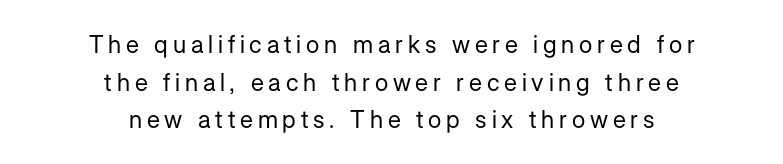
Q: Is the text bold? A: No.
Q: Is the text italic (slanted)? A: No, it is upright.
Q: Is the text underlined? A: No.
Q: How is the paragraph aligned? A: Centered.
Q: Is the spacing between letters normal or unusually wide? A: Unusually wide.
Q: Is the spacing between lines tight, normal or loose? A: Normal.
